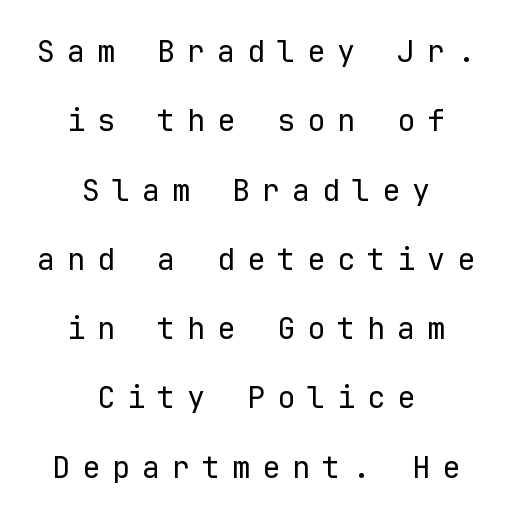
The image shows 30 px regular-weight sans-serif type, upright, monospaced; set centered, loose line spacing (2.31x), unusually wide letter spacing (+0.4 em), not underlined; low stroke contrast and a medium x-height.
